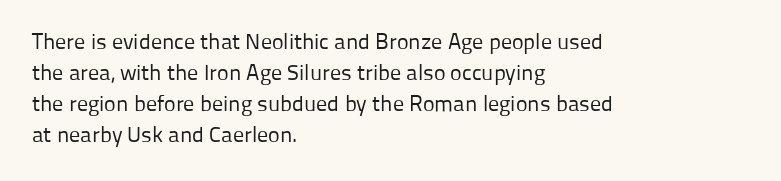
The words here are not underlined. Default kerning and tracking; the words read as compact shapes. The paragraph shown leans on its left margin. Posture: straight, roman, zero tilt. Vertical stems look standard width or narrower in stroke. Vertical spacing — default.
